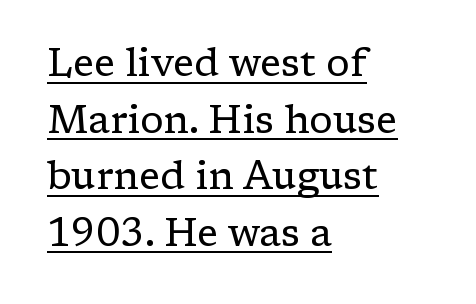
The passage shown is typeset with a serif family. Regarding leading, the lines here are spaced in the standard way. Alignment: flush left. Do the characters align in a grid? No, the font is proportional. The typesetting does not lean heavy: it is not bold.
